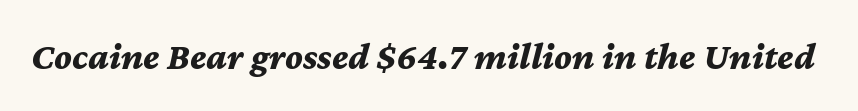
The foot of each line stays bare and open. The horizontal fit of the characters is conventional and even. Do the characters align in a grid? No, the font is proportional. Slanted lettering throughout. Strong, thick strokes mark this as bold type.
